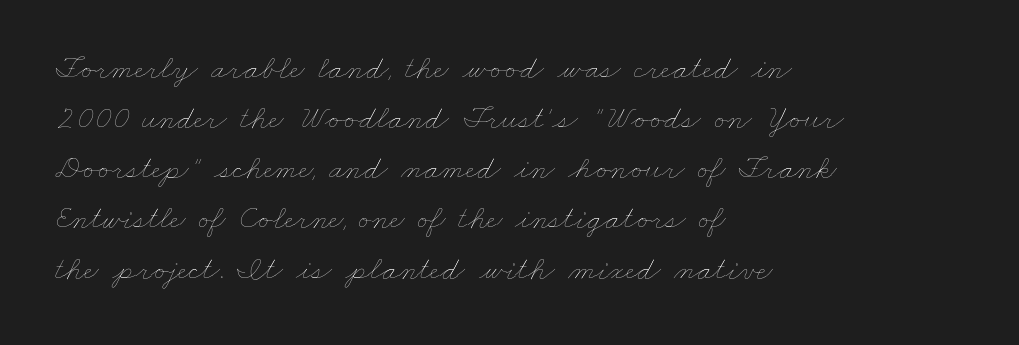
The image shows 33 px thin, wide type; set left-aligned, normal line spacing (1.52x), normal letter spacing, not underlined; low stroke contrast and a small x-height.
